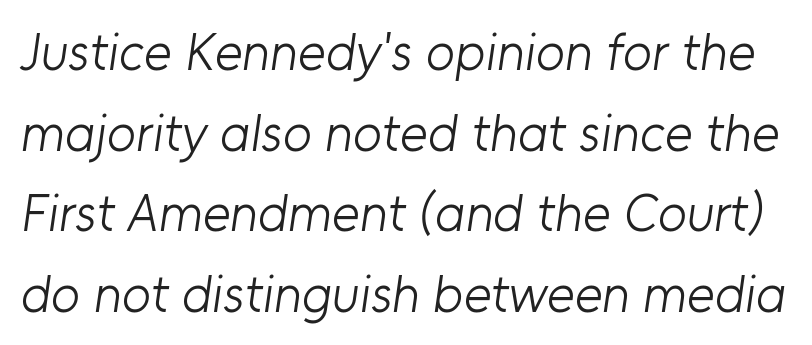
{"serif": "no", "bold": "no", "weight": "light", "width": "normal", "stroke_contrast": "low", "x_height": "medium", "monospaced": "no", "underline": "no", "line_spacing": "normal", "line_spacing_ratio": 1.52, "letter_spacing": "normal", "letter_spacing_em": 0.0, "glyph_px": 53}
